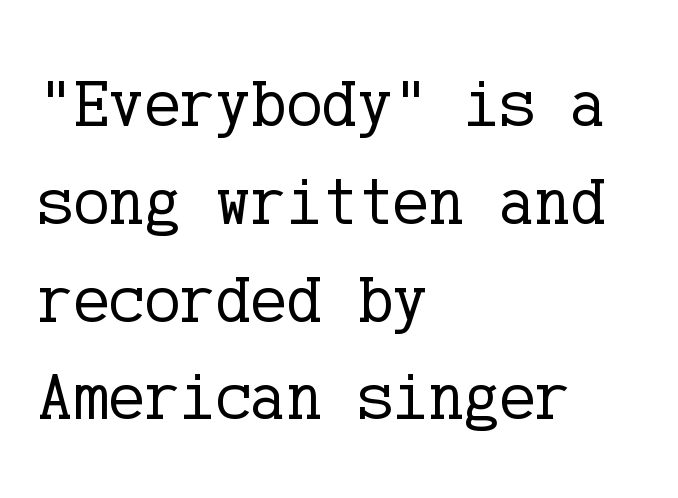
The image shows 67 px regular-weight serif type, upright; set left-aligned, normal line spacing (1.46x), normal letter spacing, not underlined; low stroke contrast and a medium x-height.
